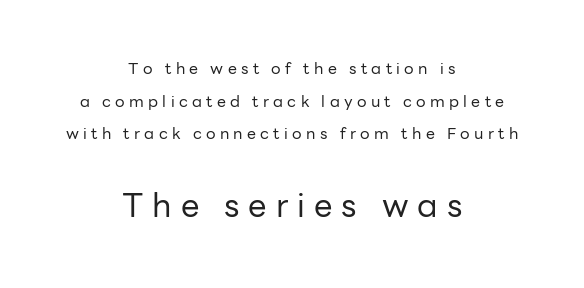
The image shows 33 px regular-weight sans-serif type, upright; set centered, loose line spacing (2.04x), unusually wide letter spacing (+0.27 em), not underlined; the second (bottom) block is 2.06x larger; low stroke contrast and a medium x-height.
